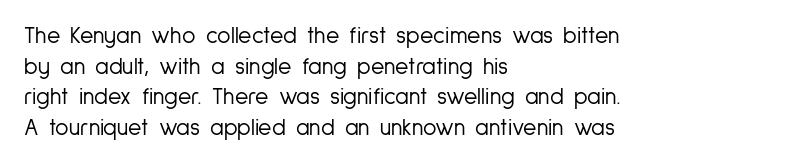
{"italic": "no", "bold": "no", "underline": "no", "align": "left", "line_spacing": "normal", "line_spacing_ratio": 1.33, "letter_spacing": "normal", "letter_spacing_em": 0.0, "glyph_px": 23}
